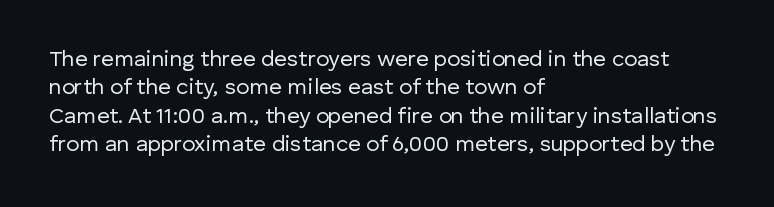
{"italic": "no", "bold": "no", "underline": "no", "align": "left", "line_spacing": "normal", "line_spacing_ratio": 1.29, "letter_spacing": "normal", "letter_spacing_em": 0.0, "glyph_px": 22}
